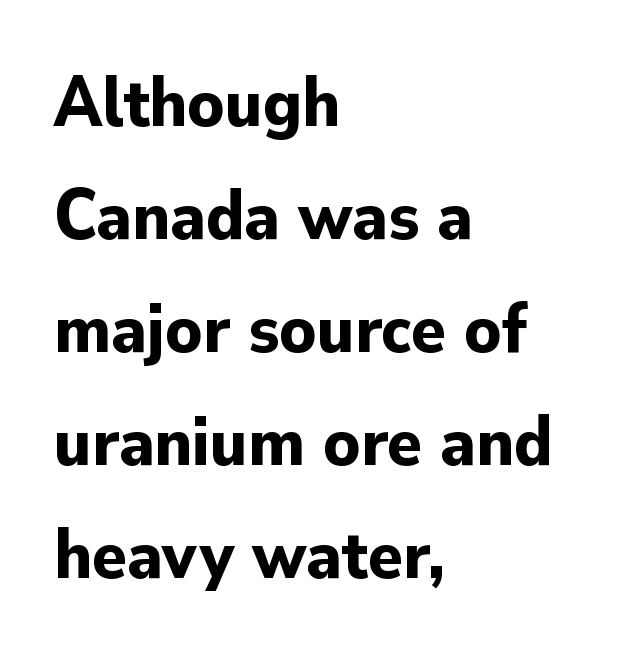
Q: Is the text bold? A: Yes.
Q: Is the text italic (slanted)? A: No, it is upright.
Q: Is the typeface a serif or a sans-serif typeface? A: Sans-serif.
Q: Is the text underlined? A: No.
Q: How is the paragraph aligned? A: Left-aligned.
Q: Is the spacing between letters normal or unusually wide? A: Normal.
Q: Is the spacing between lines tight, normal or loose? A: Normal.
Q: Width (condensed, normal, or wide)? A: Normal.
Q: Stroke contrast? A: Low.
Q: x-height? A: Small.
Q: Monospaced? A: No.
